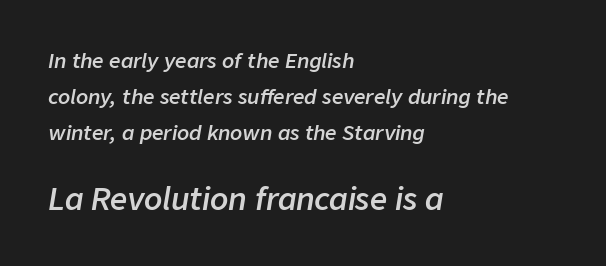
Q: Is the text bold? A: Semi-bold.
Q: Is the text italic (slanted)? A: Yes, it leans right by about 9 degrees.
Q: Is the text underlined? A: No.
Q: How is the paragraph aligned? A: Left-aligned.
Q: Is the spacing between letters normal or unusually wide? A: Normal.
Q: Which block of text is set in a larger size, the first (top) or the second (bottom)? A: The second (bottom) one.
Q: Width (condensed, normal, or wide)? A: Normal.
Q: Stroke contrast? A: Low.
Q: x-height? A: Medium.
Q: Monospaced? A: No.
